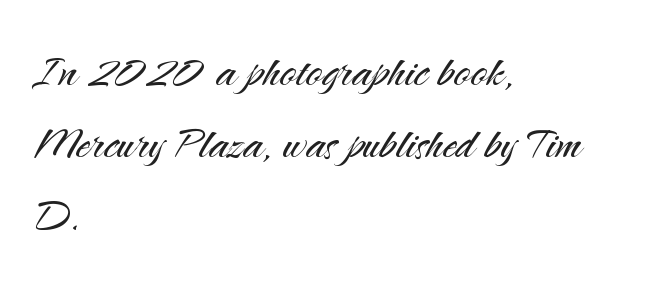
{"serif": "no", "bold": "no", "weight": "light", "width": "normal", "stroke_contrast": "medium", "x_height": "small", "monospaced": "no", "underline": "no", "align": "left", "line_spacing": "normal", "line_spacing_ratio": 1.29, "letter_spacing": "normal", "letter_spacing_em": 0.0, "glyph_px": 56}
